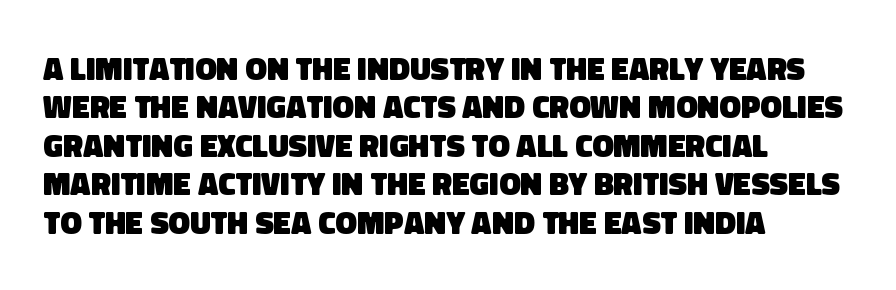
The image shows 32 px heavy sans-serif type; set left-aligned, line spacing 1.2x, normal letter spacing, not underlined; low stroke contrast and a large x-height.
